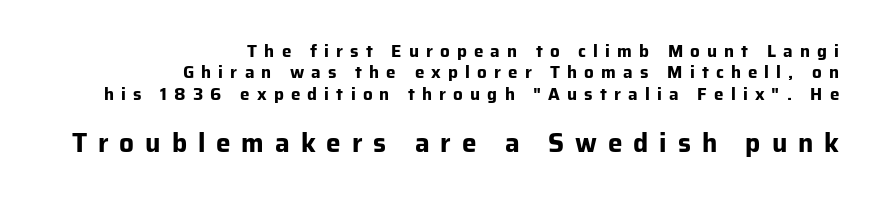
The image shows 26 px bold type, upright; set right-aligned, normal line spacing (1.26x), unusually wide letter spacing (+0.42 em), not underlined; the second (bottom) block is 1.53x larger.
